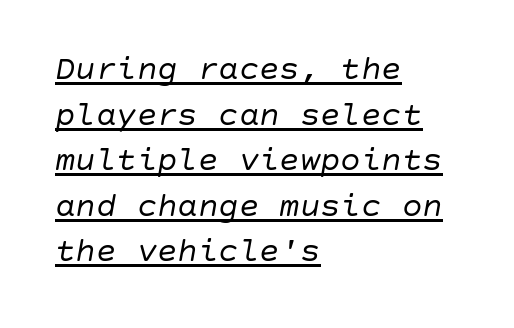
What's the leading like? Ordinary, nothing unusual. Observe the lean: these are italic letterforms. These glyphs show unthickened strokes, regular width or finer. Tracking here is standard; glyphs follow each other at the usual distance. The rendering uses the underline text-decoration. Casual observation: everything's shoved over to the left.
